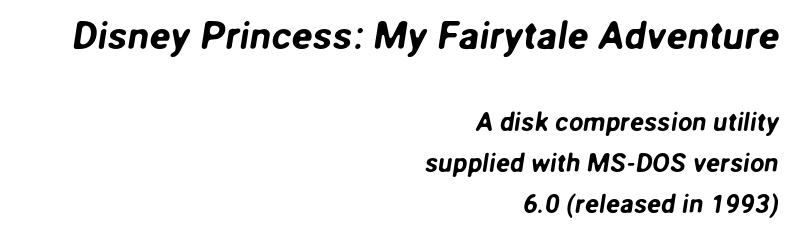
{"serif": "no", "width": "normal", "stroke_contrast": "low", "x_height": "medium", "monospaced": "no", "underline": "no", "align": "right", "line_spacing": "normal", "line_spacing_ratio": 1.57, "letter_spacing": "normal", "letter_spacing_em": 0.0, "larger_block": "first", "size_ratio": 1.5, "glyph_px": 39}
